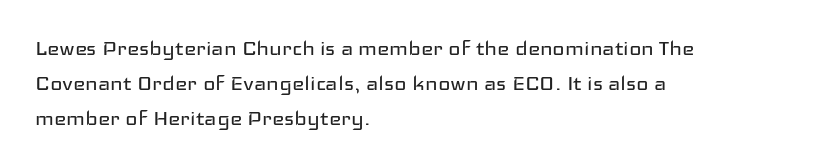
{"italic": "no", "bold": "no", "underline": "no", "align": "left", "line_spacing": "normal", "line_spacing_ratio": 1.34, "letter_spacing": "normal", "letter_spacing_em": 0.0, "glyph_px": 26}
